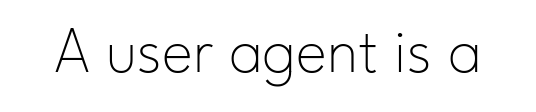
The image shows 66 px thin sans-serif type, upright; set normal letter spacing, not underlined; low stroke contrast and a small x-height.
